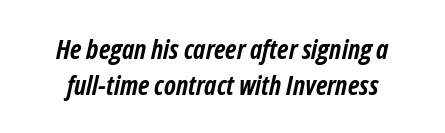
The image shows 27 px bold type, italic (leaning right); set normal line spacing (1.33x), normal letter spacing, not underlined.
